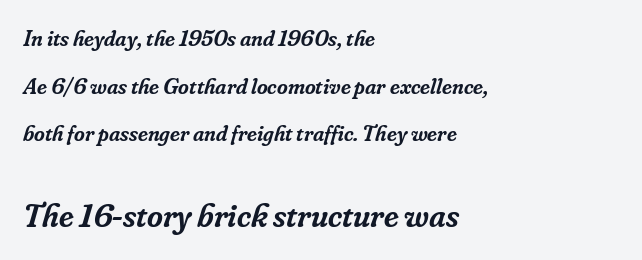
Q: Is the text bold? A: Semi-bold.
Q: Is the text italic (slanted)? A: Yes, it leans right by about 16 degrees.
Q: Is the typeface a serif or a sans-serif typeface? A: Serif.
Q: Is the text underlined? A: No.
Q: How is the paragraph aligned? A: Left-aligned.
Q: Is the spacing between letters normal or unusually wide? A: Normal.
Q: Is the spacing between lines tight, normal or loose? A: Loose.
Q: Which block of text is set in a larger size, the first (top) or the second (bottom)? A: The second (bottom) one.
Q: Width (condensed, normal, or wide)? A: Normal.
Q: Stroke contrast? A: Low.
Q: x-height? A: Small.
Q: Monospaced? A: No.
